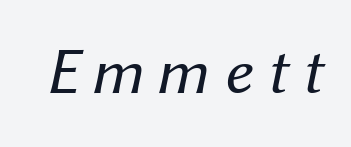
Underline: absent. Each letter keeps its own natural width here, so spacing adapts to shape. Is the stroke heavy? The answer is a plain regular-or-lighter. Regarding serifs, this sample does without them.
